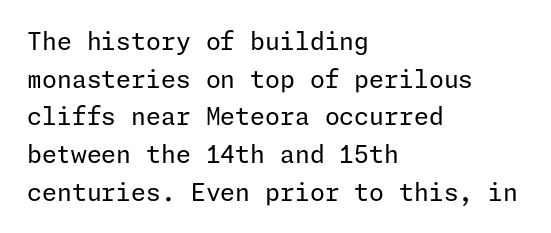
The setting favours the left margin, as ordinary paragraphs usually do. The face looks like a standard text weight, possibly lighter. Each row of text sits above clean, open space. Posture: straight, roman, zero tilt.
